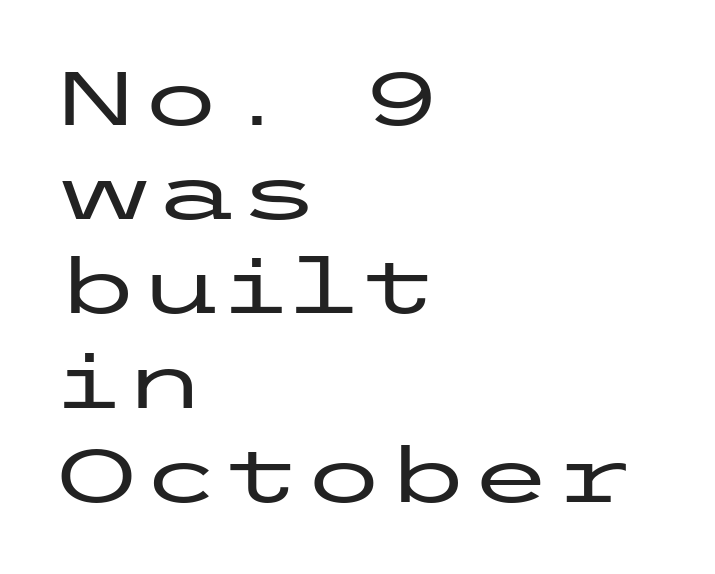
The image shows 76 px wide sans-serif type, upright; set left-aligned, line spacing 1.24x, normal letter spacing, not underlined; low stroke contrast and a medium x-height.
